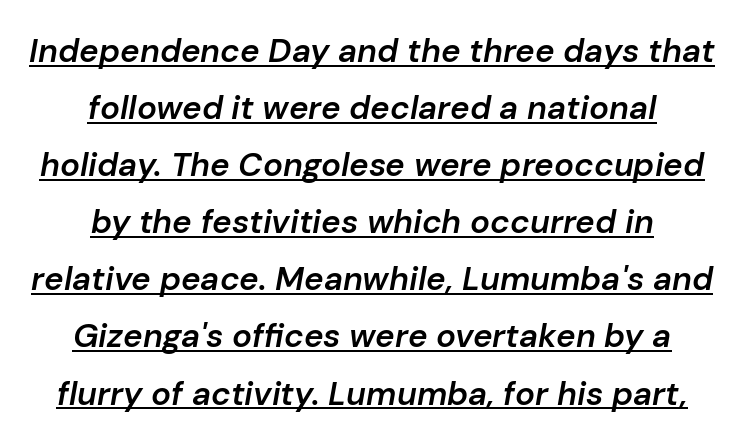
The image shows 33 px semibold type, italic (leaning right); set centered, line spacing 1.73x, normal letter spacing, underlined; low stroke contrast and a medium x-height.
